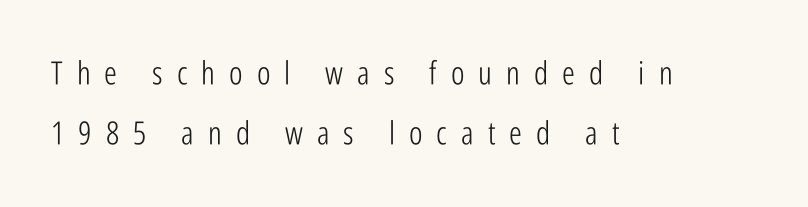
The characters are drawn with everyday or finer stroke widths. Every character sits straight up, as roman type does. Someone cranked the tracking dial way up on this one. These lines are rendered in a variable-pitch font. Examine the stroke ends and you'll find no serifs.
